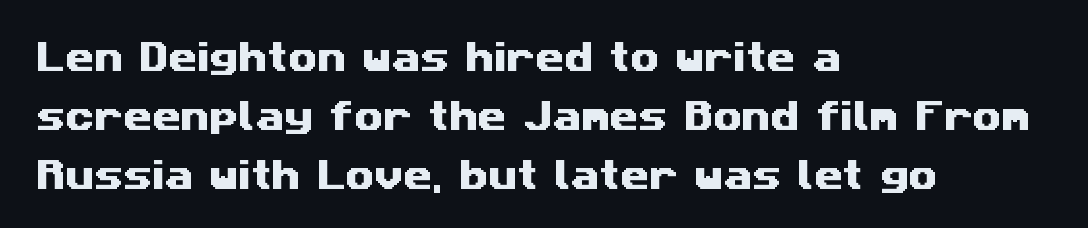
{"serif": "no", "width": "wide", "stroke_contrast": "medium", "x_height": "medium", "monospaced": "no", "underline": "no", "align": "left", "line_spacing_ratio": 1.79, "letter_spacing": "normal", "letter_spacing_em": 0.0, "glyph_px": 33}
